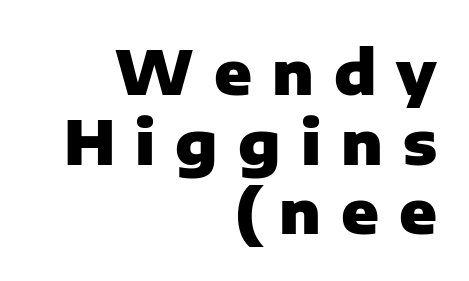
Q: Is the text bold? A: Yes.
Q: Is the text italic (slanted)? A: No, it is upright.
Q: Is the typeface a serif or a sans-serif typeface? A: Sans-serif.
Q: Is the text underlined? A: No.
Q: How is the paragraph aligned? A: Right-aligned.
Q: Is the spacing between letters normal or unusually wide? A: Unusually wide.
Q: Is the spacing between lines tight, normal or loose? A: Tight.
Q: Width (condensed, normal, or wide)? A: Normal.
Q: Stroke contrast? A: Low.
Q: x-height? A: Medium.
Q: Monospaced? A: No.
